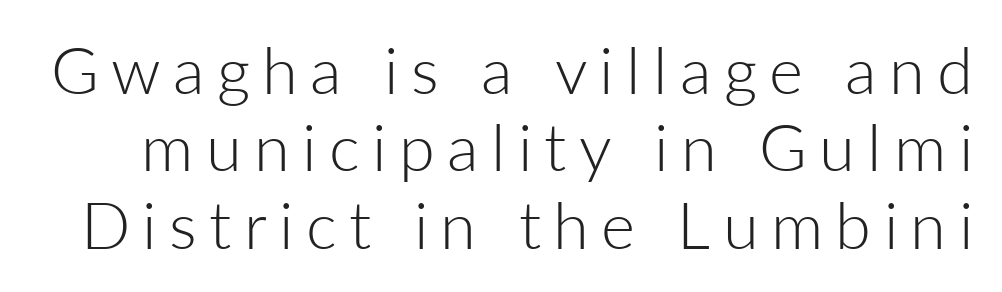
{"serif": "no", "italic": "no", "bold": "no", "weight": "light", "width": "normal", "stroke_contrast": "low", "x_height": "medium", "monospaced": "no", "underline": "no", "line_spacing_ratio": 1.19, "glyph_px": 65}
